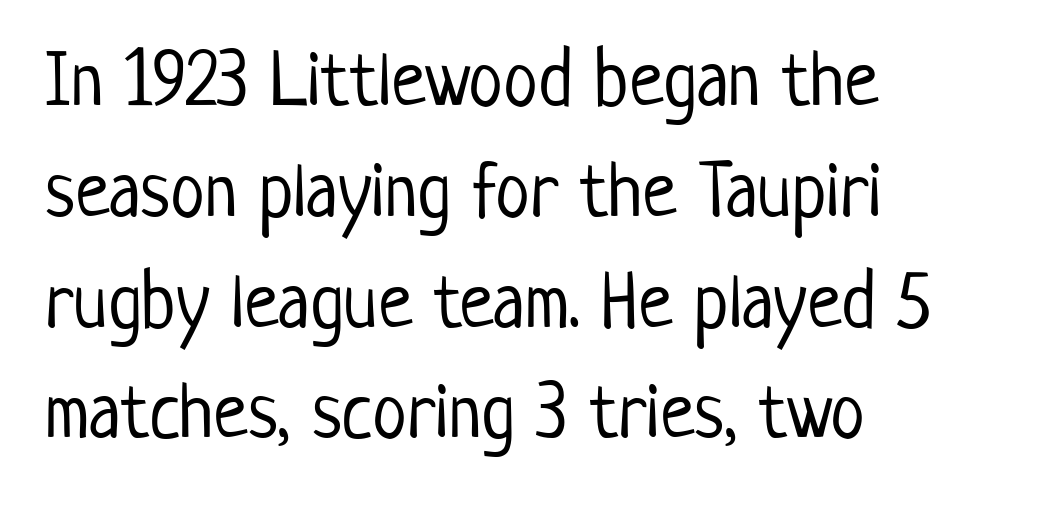
The image shows 78 px light, condensed sans-serif type, upright; set left-aligned, normal line spacing (1.42x), normal letter spacing, not underlined; low stroke contrast and a medium x-height.
